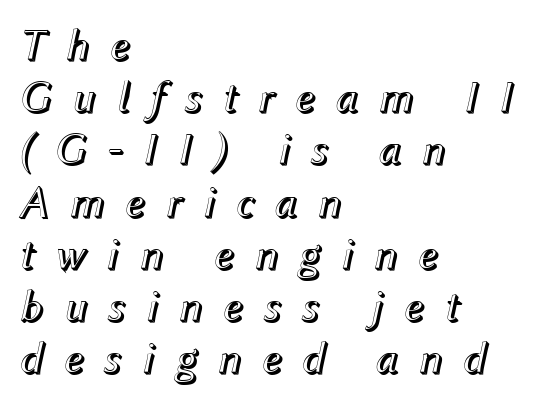
The image shows 45 px text type, italic (leaning right); set left-aligned, line spacing 1.16x, unusually wide letter spacing (+0.42 em), not underlined; a medium x-height.
